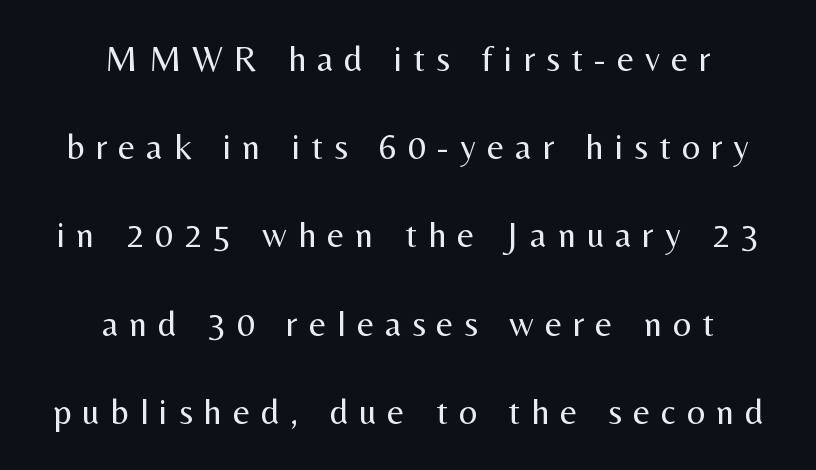
The image shows 36 px regular-weight sans-serif type, upright; set centered, loose line spacing (2.45x), unusually wide letter spacing (+0.31 em), not underlined; medium stroke contrast and a medium x-height.
